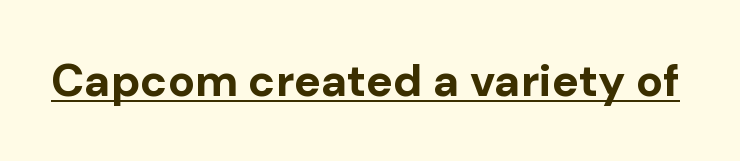
Q: Is the text bold? A: Yes.
Q: Is the text italic (slanted)? A: No, it is upright.
Q: Is the typeface a serif or a sans-serif typeface? A: Sans-serif.
Q: Is the text underlined? A: Yes.
Q: Is the spacing between letters normal or unusually wide? A: Normal.
Q: Width (condensed, normal, or wide)? A: Normal.
Q: Stroke contrast? A: Low.
Q: x-height? A: Medium.
Q: Monospaced? A: No.
